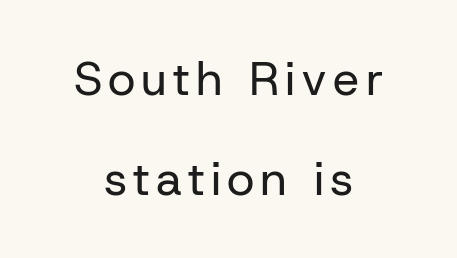
Q: Is the text bold? A: No.
Q: Is the text italic (slanted)? A: No, it is upright.
Q: Is the typeface a serif or a sans-serif typeface? A: Sans-serif.
Q: Is the text underlined? A: No.
Q: How is the paragraph aligned? A: Centered.
Q: Is the spacing between lines tight, normal or loose? A: Loose.
Q: Width (condensed, normal, or wide)? A: Normal.
Q: Stroke contrast? A: Low.
Q: x-height? A: Medium.
Q: Monospaced? A: No.
